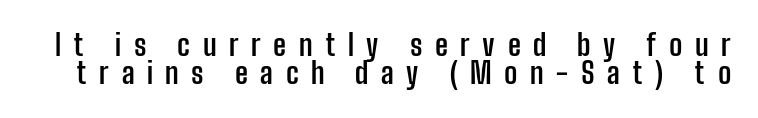
{"serif": "no", "italic": "no", "bold": "yes", "weight": "semibold", "width": "condensed", "stroke_contrast": "low", "x_height": "medium", "monospaced": "no", "underline": "no", "line_spacing": "tight", "line_spacing_ratio": 0.95, "letter_spacing": "wide", "letter_spacing_em": 0.43, "glyph_px": 29}
